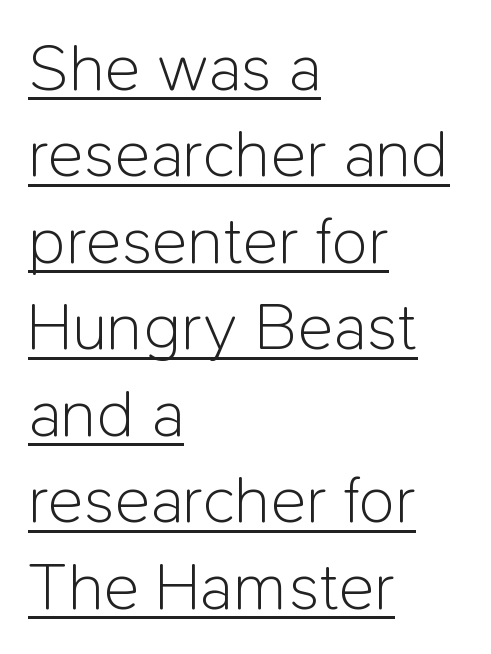
The weight would be labelled regular, book, light, or lighter still. Proportional: the letters do not fall into vertical columns. This sample is left-justified, so line endings fall wherever the words run out. Here the glyphs are tracked normally, forming tight word shapes. Every character sits straight up, as roman type does. Is there an underline? Yes — a line sits under the letters.
